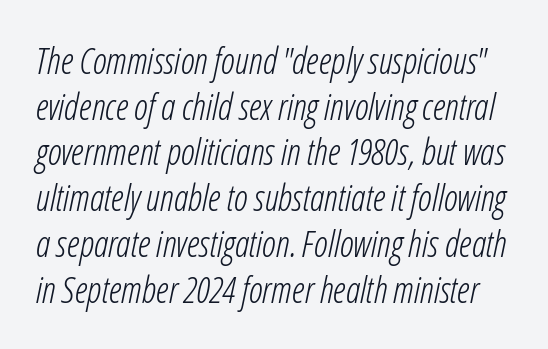
The image shows 36 px light, condensed type, italic (leaning right); set normal line spacing (1.27x), normal letter spacing, not underlined; low stroke contrast and a medium x-height.
